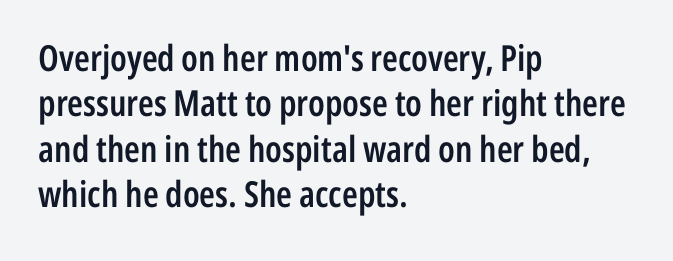
The image shows 36 px semibold, condensed sans-serif type, upright; set left-aligned, normal line spacing (1.26x), normal letter spacing, not underlined; low stroke contrast and a medium x-height.
